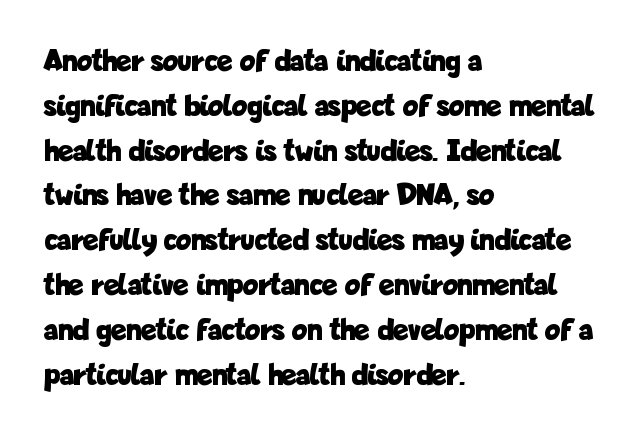
Q: Is the text bold? A: Yes.
Q: Is the text italic (slanted)? A: No, it is upright.
Q: Is the typeface a serif or a sans-serif typeface? A: Sans-serif.
Q: Is the text underlined? A: No.
Q: How is the paragraph aligned? A: Left-aligned.
Q: Is the spacing between letters normal or unusually wide? A: Normal.
Q: Is the spacing between lines tight, normal or loose? A: Normal.
Q: Width (condensed, normal, or wide)? A: Condensed.
Q: Stroke contrast? A: Low.
Q: x-height? A: Medium.
Q: Monospaced? A: No.
